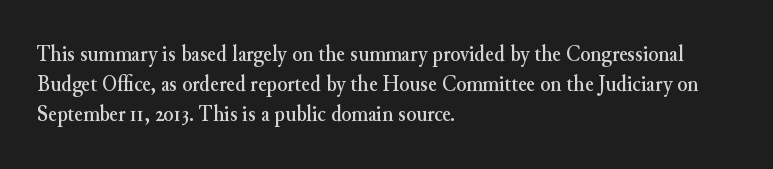
{"italic": "no", "underline": "no", "align": "left", "line_spacing": "normal", "line_spacing_ratio": 1.31, "letter_spacing": "normal", "letter_spacing_em": 0.0, "glyph_px": 23}
